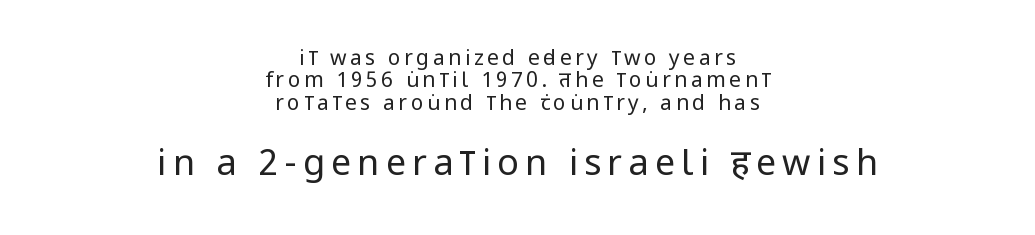
The text was rendered using a sans face with plain stroke endings. The leading is snug, giving the passage a crowded texture. The face looks like a standard text weight, possibly lighter. Tall strokes in this sample are plumb rather than angled. You could not count columns in this text — the font is proportionally spaced.
